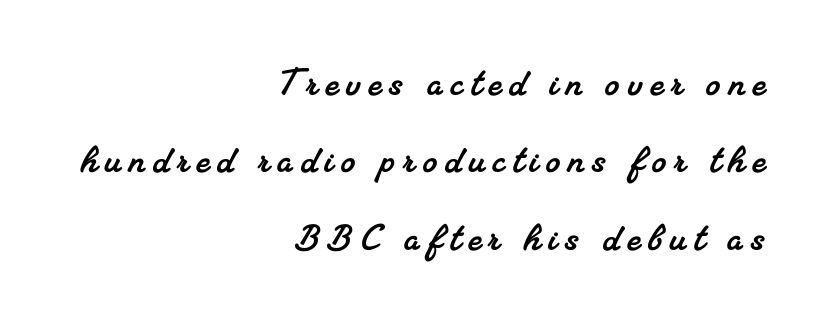
Character widths vary here, with narrow letters taking less room than wide ones. Old-style or modern, the face here clearly has serifs. This rendering features lettering with no underline. The rendering anchors every line to the right-hand side.
